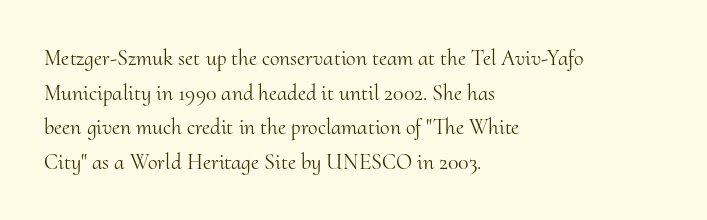
{"italic": "no", "bold": "no", "underline": "no", "align": "left", "line_spacing": "normal", "line_spacing_ratio": 1.57, "letter_spacing": "normal", "letter_spacing_em": 0.0, "glyph_px": 22}
